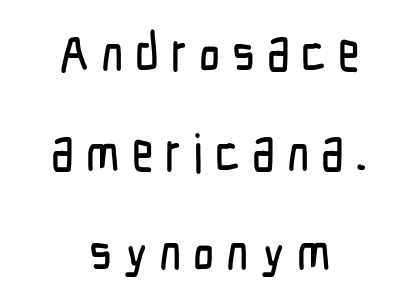
Serif or sans? Sans — the stroke terminals are bare. Character widths vary here, with narrow letters taking less room than wide ones. Words appear elongated and porous because spacing is wide. Centered paragraph, ragged on both sides.
